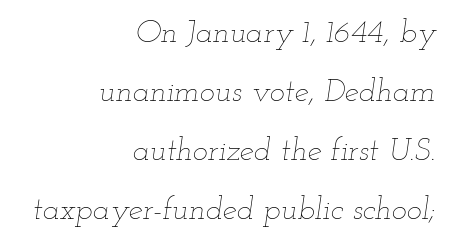
{"italic": "yes", "lean": "right", "slant_degrees": 12, "bold": "no", "weight": "thin", "width": "wide", "stroke_contrast": "low", "x_height": "small", "monospaced": "no", "underline": "no", "align": "right", "line_spacing_ratio": 1.84, "letter_spacing": "normal", "letter_spacing_em": 0.0, "glyph_px": 32}
